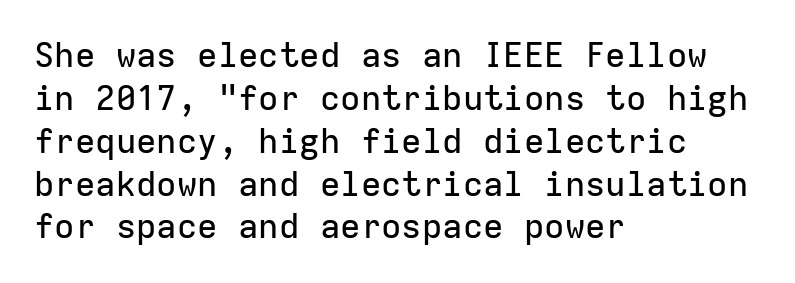
{"serif": "no", "italic": "no", "width": "normal", "stroke_contrast": "low", "x_height": "medium", "monospaced": "yes", "underline": "no", "align": "left", "line_spacing": "normal", "line_spacing_ratio": 1.26, "letter_spacing": "normal", "letter_spacing_em": 0.0, "glyph_px": 34}
